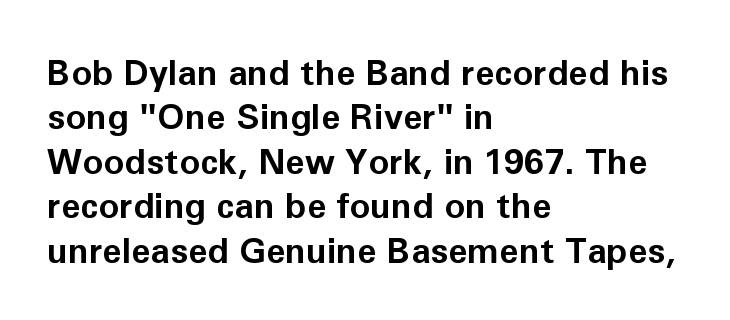
Q: Is the text bold? A: Yes.
Q: Is the text italic (slanted)? A: No, it is upright.
Q: Is the typeface a serif or a sans-serif typeface? A: Sans-serif.
Q: Is the text underlined? A: No.
Q: How is the paragraph aligned? A: Left-aligned.
Q: Is the spacing between letters normal or unusually wide? A: Normal.
Q: Is the spacing between lines tight, normal or loose? A: Normal.
Q: Width (condensed, normal, or wide)? A: Normal.
Q: Stroke contrast? A: Low.
Q: x-height? A: Medium.
Q: Monospaced? A: No.
